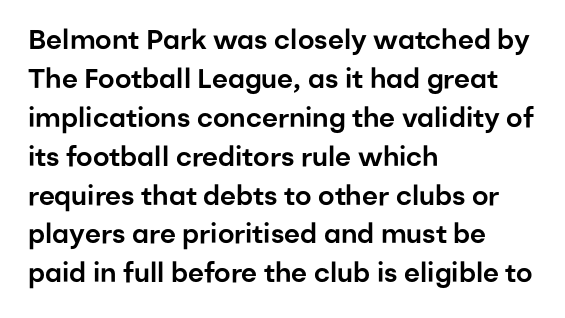
Q: Is the text italic (slanted)? A: No, it is upright.
Q: Is the text underlined? A: No.
Q: How is the paragraph aligned? A: Left-aligned.
Q: Is the spacing between letters normal or unusually wide? A: Normal.
Q: Is the spacing between lines tight, normal or loose? A: Normal.
